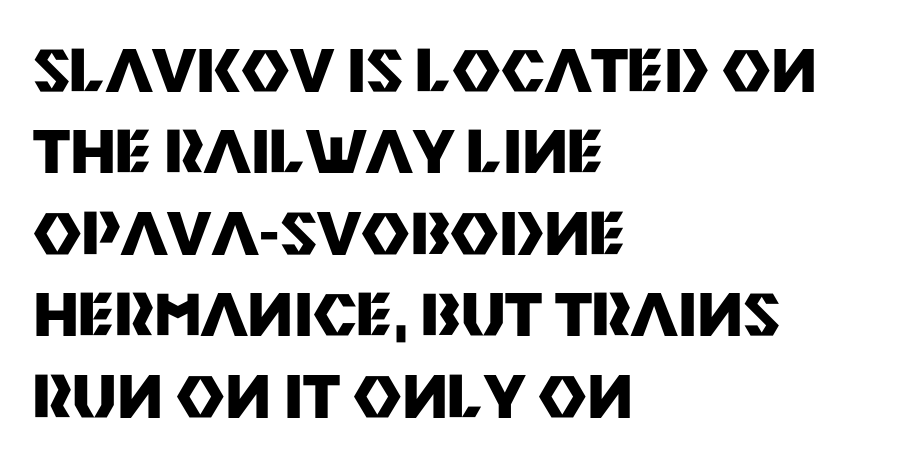
Look at the tracking — it's just the regular setting, nothing added. Unlike a traditional serif, this face leaves its strokes unadorned. I'd describe the lettering as bold — thick and assertive. This rendering uses left alignment, leaving the right contour irregular. How would I describe the line gaps? Plain and ordinary.
